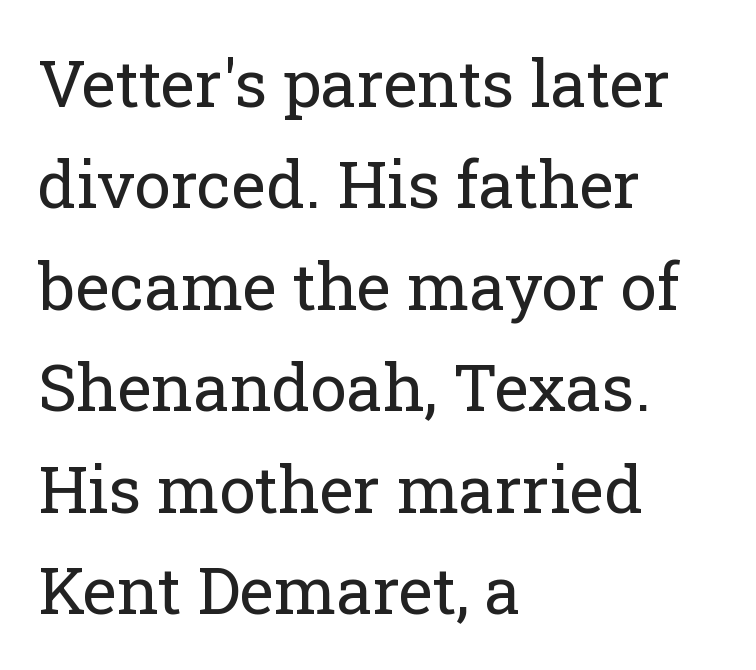
The passage shown has conventional tracking throughout. Stems here are at most as thick as an everyday book face. A typesetter would call this proportional, since set widths differ per character. The line-height multiplier appears to be the usual default. This sample is left-justified, so line endings fall wherever the words run out.
